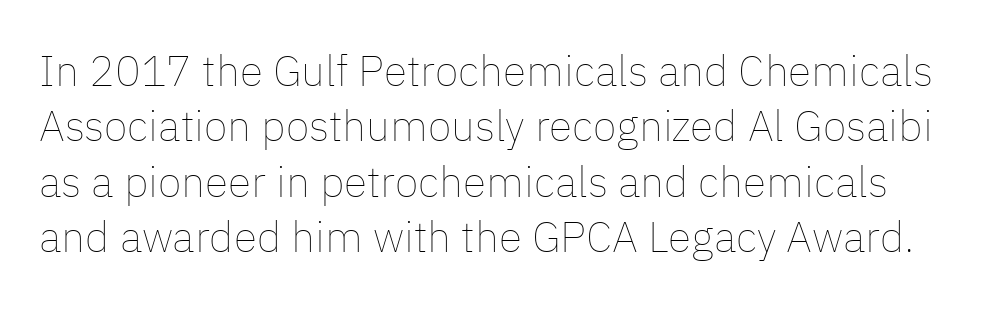
{"italic": "no", "bold": "no", "weight": "thin", "width": "normal", "stroke_contrast": "low", "x_height": "medium", "monospaced": "no", "underline": "no", "line_spacing": "normal", "line_spacing_ratio": 1.29, "letter_spacing": "normal", "letter_spacing_em": 0.0, "glyph_px": 43}
